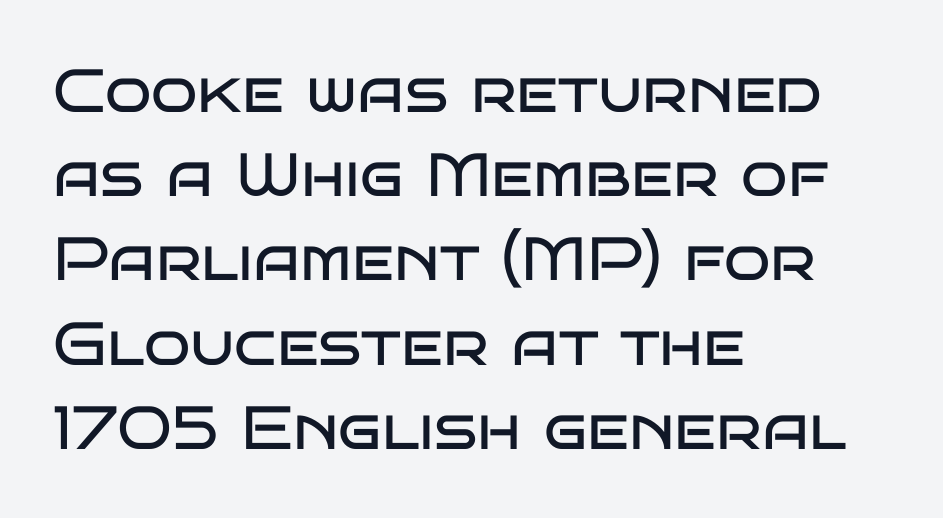
Heft: none added — not bold. In terms of letterspacing, this is plain default setting. The face used here is a sans, in the tradition of grotesques and geometrics. This is roman type, the default non-slanted kind.
